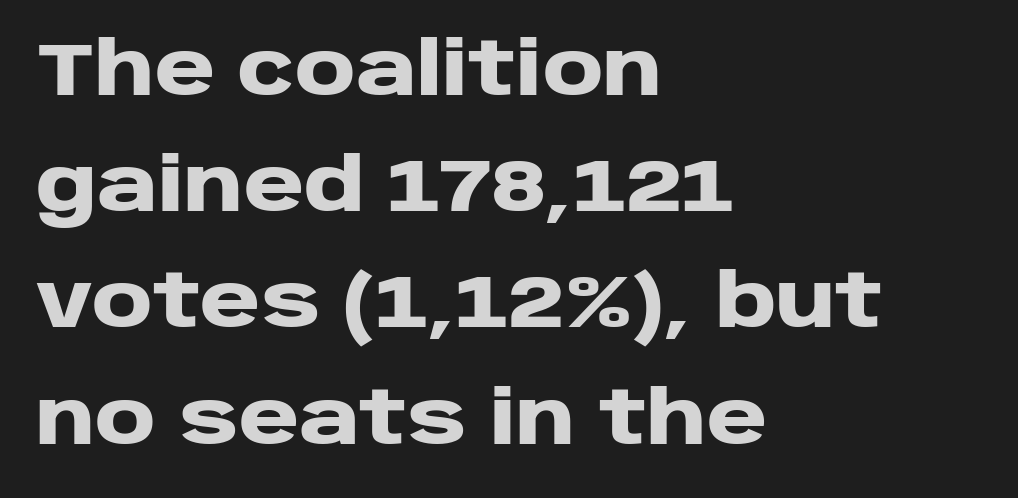
These lines are composed in type without serifs. The gaps between neighbouring characters are ordinary and unremarkable. Does the copy run flush right? No — it runs flush left. This sample has the flowing, uneven cadence of proportional lettering.
